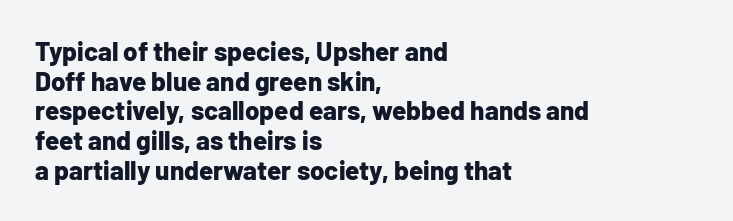
{"italic": "no", "bold": "yes", "underline": "no", "align": "left", "line_spacing": "tight", "line_spacing_ratio": 1.14, "letter_spacing": "normal", "letter_spacing_em": 0.0, "glyph_px": 26}
